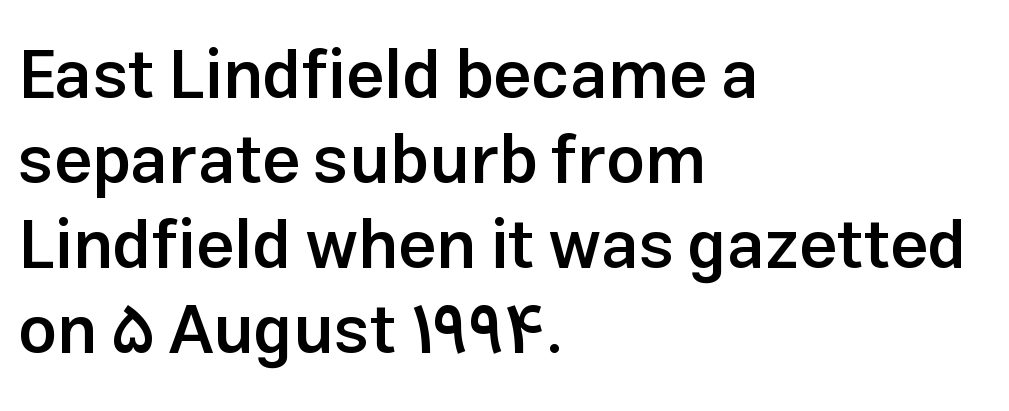
The image shows 68 px semibold sans-serif type, upright; set left-aligned, normal line spacing (1.25x), normal letter spacing, not underlined; low stroke contrast and a medium x-height.
